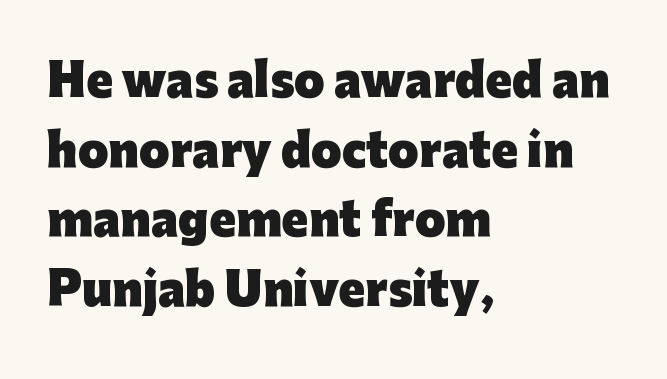
The image shows 44 px heavy sans-serif type, upright; set left-aligned, normal line spacing (1.58x), normal letter spacing, not underlined; low stroke contrast and a medium x-height.
